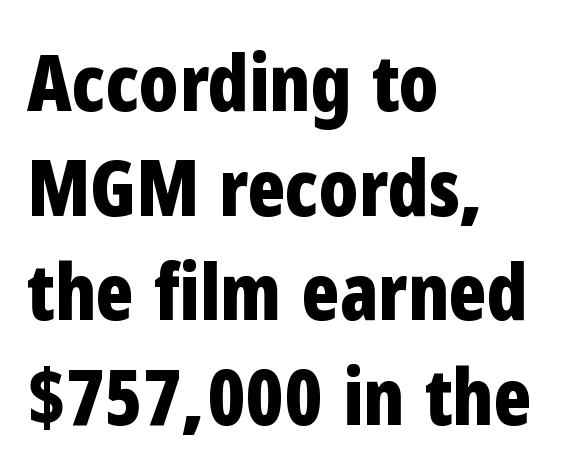
Q: Is the text bold? A: Yes.
Q: Is the text italic (slanted)? A: No, it is upright.
Q: Is the typeface a serif or a sans-serif typeface? A: Sans-serif.
Q: Is the text underlined? A: No.
Q: How is the paragraph aligned? A: Left-aligned.
Q: Is the spacing between letters normal or unusually wide? A: Normal.
Q: Is the spacing between lines tight, normal or loose? A: Normal.
Q: Width (condensed, normal, or wide)? A: Condensed.
Q: Stroke contrast? A: Low.
Q: x-height? A: Medium.
Q: Monospaced? A: No.
